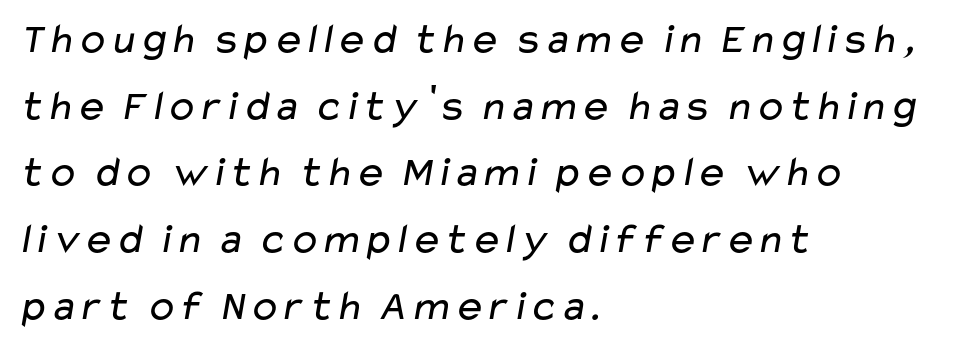
{"serif": "no", "bold": "no", "weight": "regular", "width": "wide", "stroke_contrast": "low", "x_height": "medium", "monospaced": "no", "underline": "no", "align": "left", "line_spacing": "normal", "line_spacing_ratio": 1.55, "letter_spacing": "normal", "letter_spacing_em": 0.0, "glyph_px": 43}
